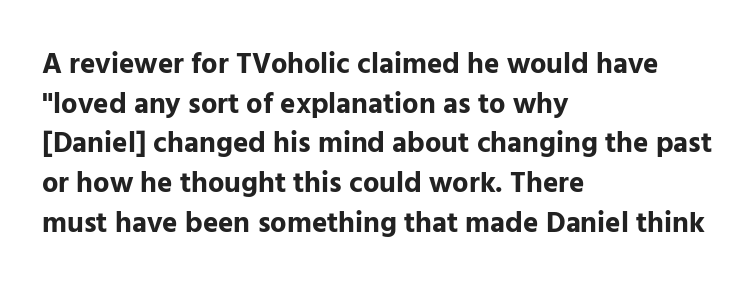
Q: Is the text bold? A: Yes.
Q: Is the text italic (slanted)? A: No, it is upright.
Q: Is the typeface a serif or a sans-serif typeface? A: Sans-serif.
Q: Is the text underlined? A: No.
Q: How is the paragraph aligned? A: Left-aligned.
Q: Is the spacing between letters normal or unusually wide? A: Normal.
Q: Is the spacing between lines tight, normal or loose? A: Normal.
Q: Width (condensed, normal, or wide)? A: Normal.
Q: Stroke contrast? A: Low.
Q: x-height? A: Medium.
Q: Monospaced? A: No.
